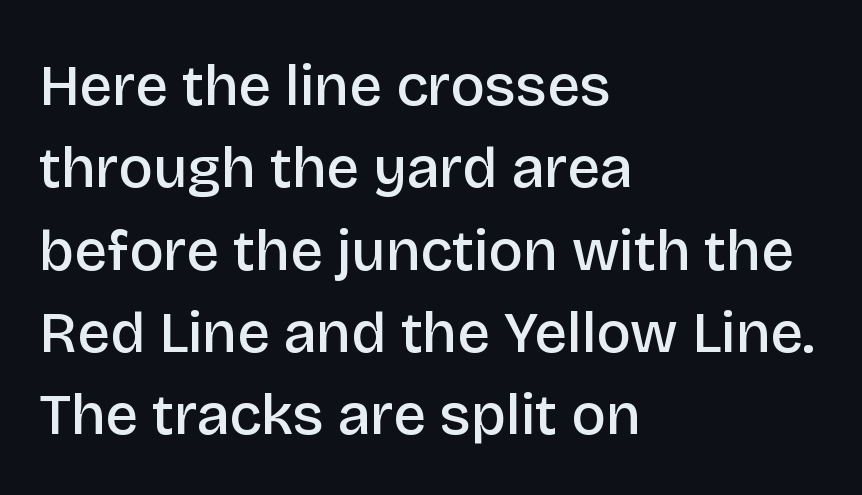
Q: Is the text bold? A: Semi-bold.
Q: Is the text italic (slanted)? A: No, it is upright.
Q: Is the typeface a serif or a sans-serif typeface? A: Sans-serif.
Q: Is the text underlined? A: No.
Q: How is the paragraph aligned? A: Left-aligned.
Q: Is the spacing between letters normal or unusually wide? A: Normal.
Q: Is the spacing between lines tight, normal or loose? A: Normal.
Q: Width (condensed, normal, or wide)? A: Normal.
Q: Stroke contrast? A: Low.
Q: x-height? A: Large.
Q: Monospaced? A: No.
